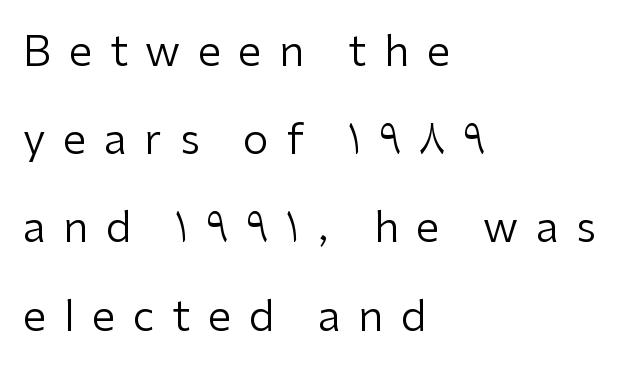
Q: Is the text bold? A: No.
Q: Is the text italic (slanted)? A: No, it is upright.
Q: Is the typeface a serif or a sans-serif typeface? A: Sans-serif.
Q: Is the text underlined? A: No.
Q: How is the paragraph aligned? A: Left-aligned.
Q: Is the spacing between letters normal or unusually wide? A: Unusually wide.
Q: Is the spacing between lines tight, normal or loose? A: Loose.
Q: Width (condensed, normal, or wide)? A: Normal.
Q: Stroke contrast? A: Low.
Q: x-height? A: Medium.
Q: Monospaced? A: No.
